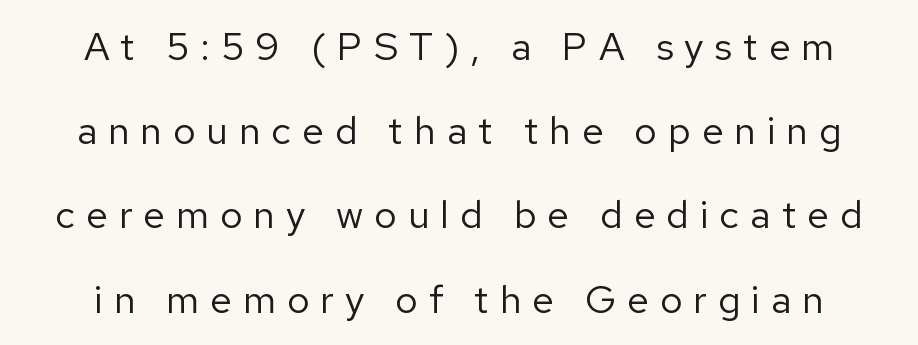
You can tell it's not italic because the verticals are truly vertical. These lines are rendered in a variable-pitch font. Compared with a typical body face, this is equally light or lighter still. Are there feet on the stems? There aren't — it's a sans.
